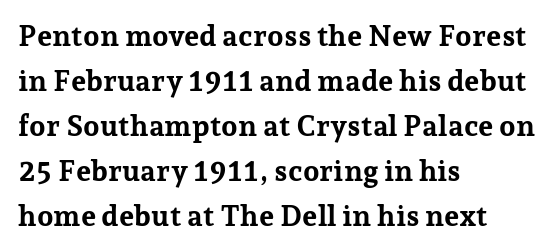
The image shows 29 px bold serif type, upright; set left-aligned, normal line spacing (1.55x), normal letter spacing, not underlined; low stroke contrast and a medium x-height.
